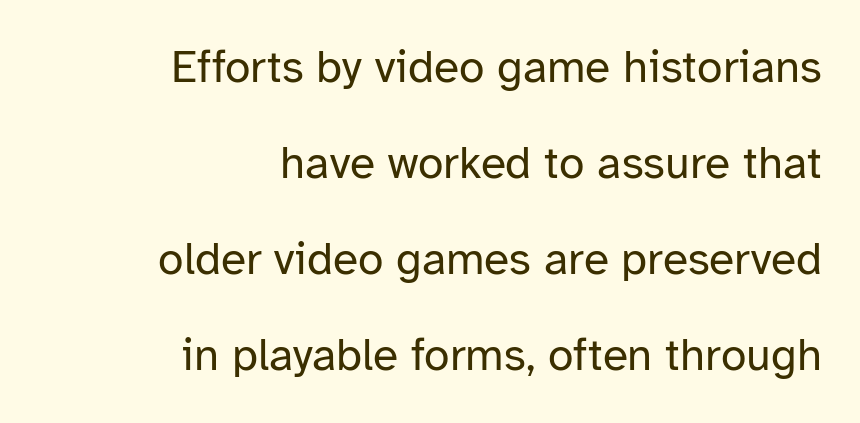
The image shows 46 px regular-weight sans-serif type, upright; set right-aligned, loose line spacing (2.09x), normal letter spacing, not underlined; low stroke contrast and a medium x-height.
